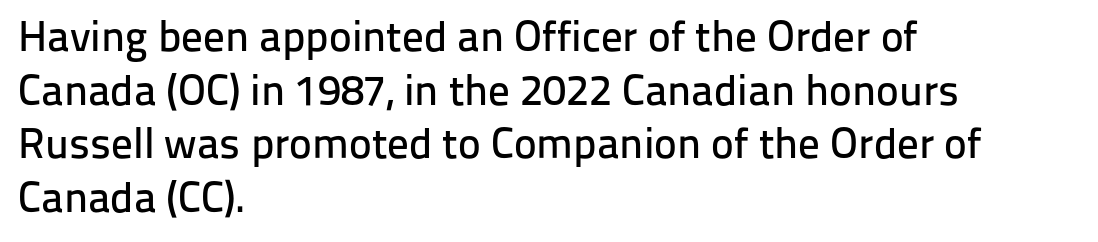
The image shows 43 px sans-serif type, upright; set left-aligned, normal line spacing (1.25x), normal letter spacing, not underlined; low stroke contrast and a medium x-height.
